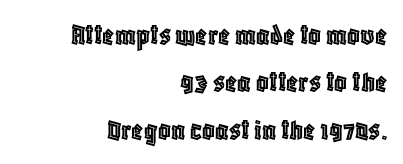
Q: Is the text italic (slanted)? A: No, it is upright.
Q: Is the text underlined? A: No.
Q: How is the paragraph aligned? A: Right-aligned.
Q: Is the spacing between letters normal or unusually wide? A: Normal.
Q: Is the spacing between lines tight, normal or loose? A: Normal.
Q: Width (condensed, normal, or wide)? A: Condensed.
Q: x-height? A: Large.
Q: Monospaced? A: No.
